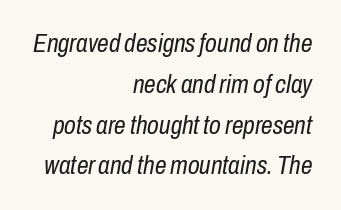
The image shows 26 px text type, italic (leaning right); set right-aligned, normal line spacing (1.57x), normal letter spacing, not underlined.
